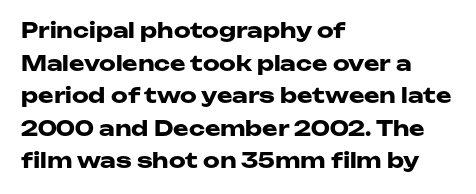
The image shows 21 px bold type, upright; set left-aligned, normal line spacing (1.55x), normal letter spacing, not underlined.
